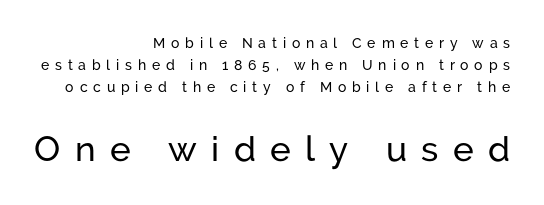
What stands out about the letter spacing? Its width — letters are far apart. The letters carry no serifs — their stems end cleanly without finishing strokes. The space between consecutive lines is moderate. The letters advance in unequal steps, a hallmark of proportional type. Nobody drew a line under any word here.
